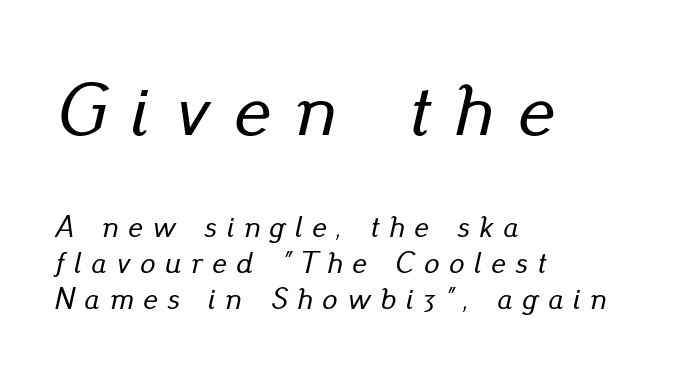
The image shows 76 px text type, italic (leaning right); set left-aligned, line spacing 1.19x, unusually wide letter spacing (+0.33 em), not underlined; the first (top) block is 2.53x larger; low stroke contrast and a small x-height.
